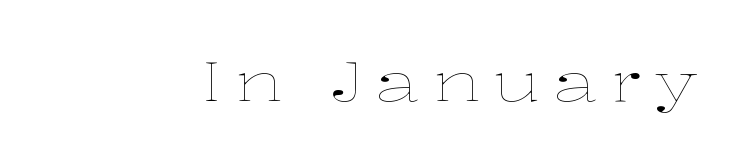
The image shows 55 px thin, wide type, upright; set unusually wide letter spacing (+0.24 em), not underlined; low stroke contrast and a medium x-height.
